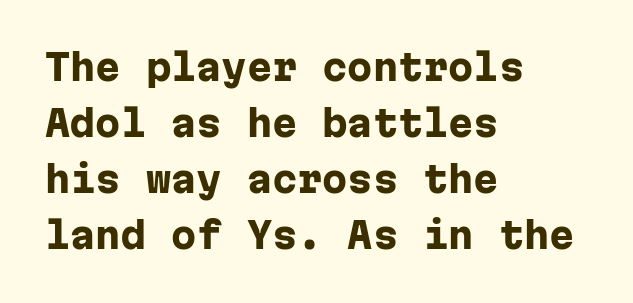
The image shows 36 px heavy sans-serif type, upright, monospaced; set left-aligned, normal line spacing (1.56x), normal letter spacing, not underlined; low stroke contrast and a medium x-height.
